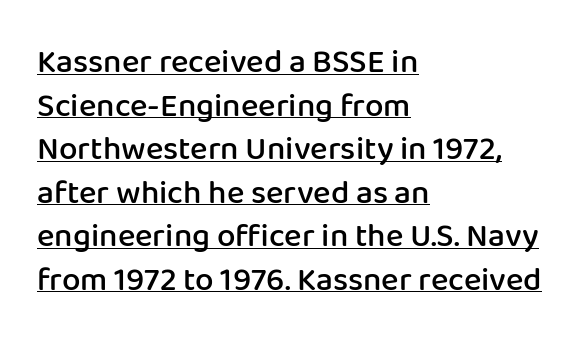
{"serif": "no", "italic": "no", "bold": "semi", "weight": "semibold", "width": "normal", "stroke_contrast": "low", "x_height": "medium", "monospaced": "no", "underline": "yes", "align": "left", "line_spacing": "normal", "line_spacing_ratio": 1.32, "letter_spacing": "normal", "letter_spacing_em": 0.0, "glyph_px": 33}
